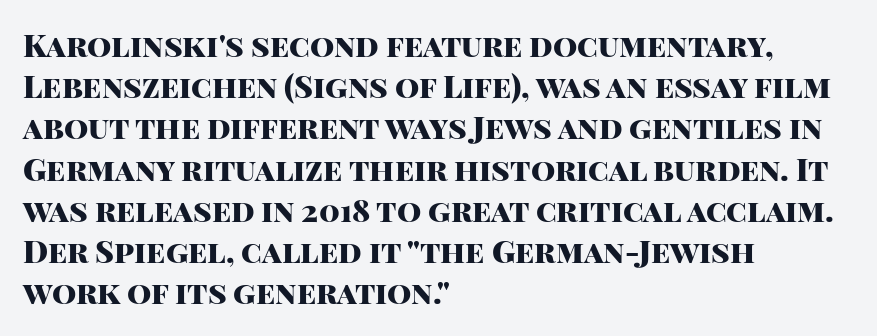
The image shows 31 px heavy sans-serif type, upright; set left-aligned, normal line spacing (1.33x), normal letter spacing, not underlined; high stroke contrast and a large x-height.
